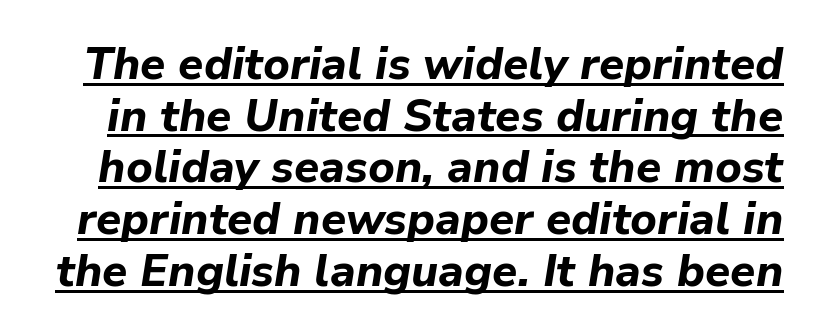
{"italic": "yes", "lean": "right", "slant_degrees": 9, "bold": "yes", "weight": "bold", "width": "normal", "stroke_contrast": "low", "x_height": "medium", "monospaced": "no", "underline": "yes", "line_spacing": "tight", "line_spacing_ratio": 1.15, "letter_spacing": "normal", "letter_spacing_em": 0.0, "glyph_px": 45}
